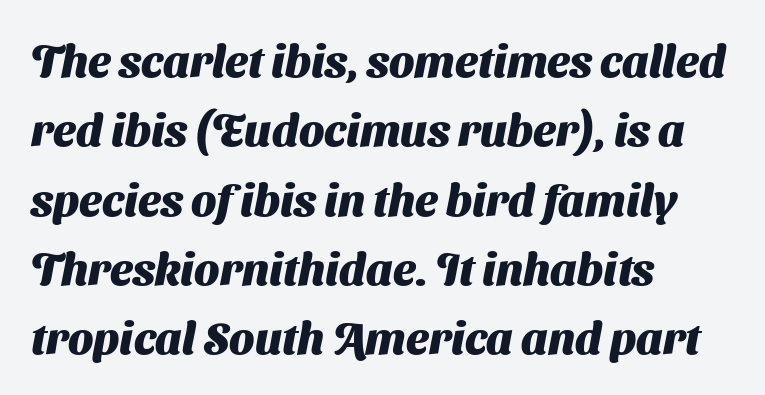
Q: Is the text bold? A: Yes.
Q: Is the typeface a serif or a sans-serif typeface? A: Sans-serif.
Q: Is the text underlined? A: No.
Q: How is the paragraph aligned? A: Left-aligned.
Q: Is the spacing between letters normal or unusually wide? A: Normal.
Q: Is the spacing between lines tight, normal or loose? A: Normal.
Q: Width (condensed, normal, or wide)? A: Normal.
Q: Stroke contrast? A: Medium.
Q: x-height? A: Medium.
Q: Monospaced? A: No.
